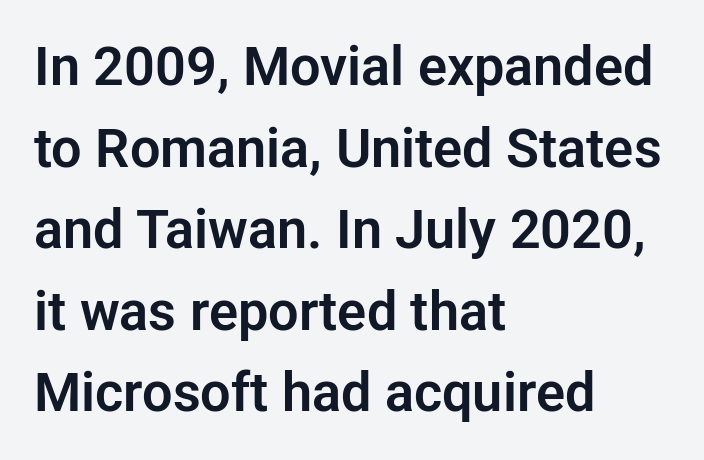
Q: Is the text italic (slanted)? A: No, it is upright.
Q: Is the typeface a serif or a sans-serif typeface? A: Sans-serif.
Q: Is the text underlined? A: No.
Q: How is the paragraph aligned? A: Left-aligned.
Q: Is the spacing between letters normal or unusually wide? A: Normal.
Q: Is the spacing between lines tight, normal or loose? A: Normal.
Q: Width (condensed, normal, or wide)? A: Normal.
Q: Stroke contrast? A: Low.
Q: x-height? A: Medium.
Q: Monospaced? A: No.
